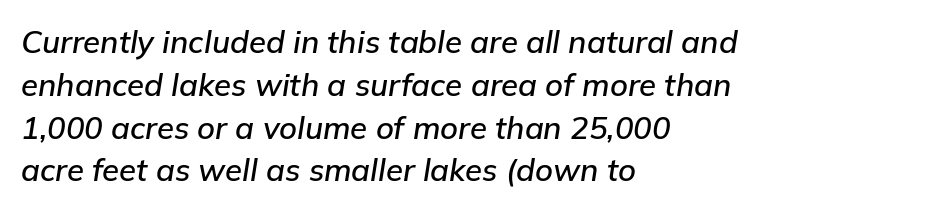
{"italic": "yes", "lean": "right", "slant_degrees": 9, "width": "normal", "stroke_contrast": "low", "x_height": "medium", "monospaced": "no", "underline": "no", "align": "left", "line_spacing": "normal", "line_spacing_ratio": 1.38, "letter_spacing": "normal", "letter_spacing_em": 0.0, "glyph_px": 31}
